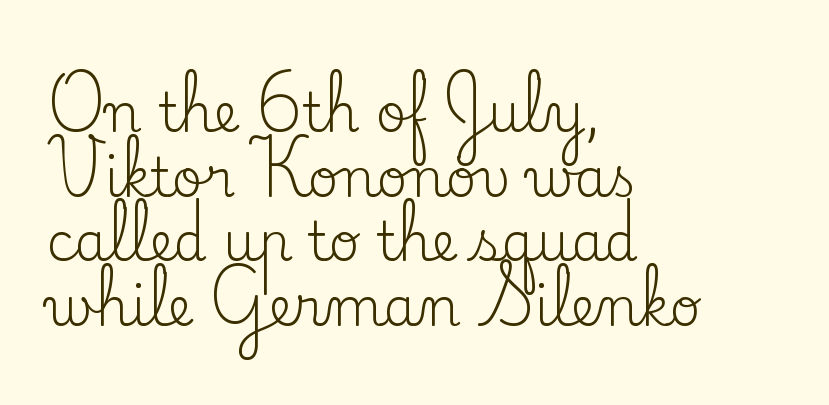
Observe the ordinary spacing: letters are neighbours, not strangers. A quiet, ordinary-to-light weight characterises the typeface. Notice how the passage keeps a crisp vertical edge on the left only.
